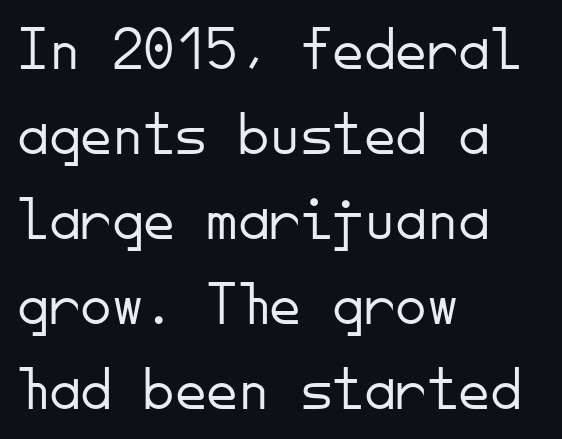
Q: Is the text bold? A: No.
Q: Is the text italic (slanted)? A: No, it is upright.
Q: Is the typeface a serif or a sans-serif typeface? A: Sans-serif.
Q: Is the text underlined? A: No.
Q: How is the paragraph aligned? A: Left-aligned.
Q: Is the spacing between letters normal or unusually wide? A: Normal.
Q: Is the spacing between lines tight, normal or loose? A: Normal.
Q: Width (condensed, normal, or wide)? A: Normal.
Q: Stroke contrast? A: Low.
Q: x-height? A: Small.
Q: Monospaced? A: Yes.
